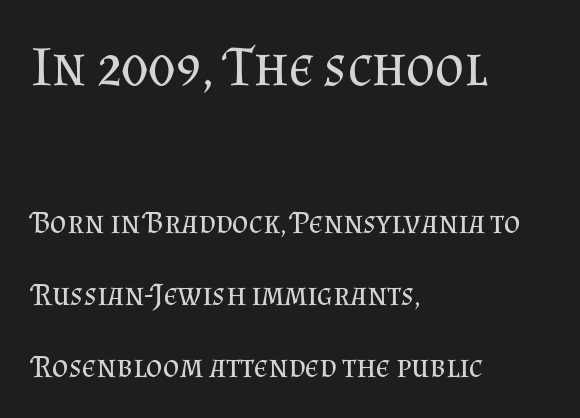
Q: Is the text bold? A: No.
Q: Is the text italic (slanted)? A: No, it is upright.
Q: Is the typeface a serif or a sans-serif typeface? A: Serif.
Q: Is the text underlined? A: No.
Q: How is the paragraph aligned? A: Left-aligned.
Q: Is the spacing between letters normal or unusually wide? A: Normal.
Q: Is the spacing between lines tight, normal or loose? A: Loose.
Q: Which block of text is set in a larger size, the first (top) or the second (bottom)? A: The first (top) one.
Q: Width (condensed, normal, or wide)? A: Normal.
Q: Stroke contrast? A: Medium.
Q: x-height? A: Small.
Q: Monospaced? A: No.
